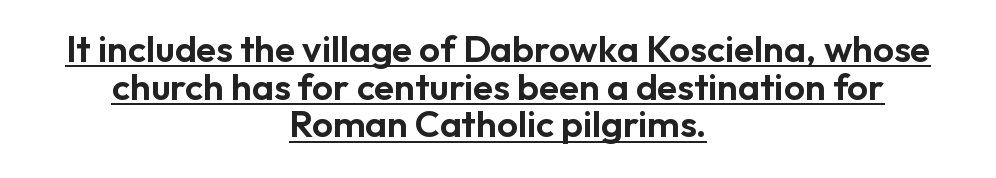
The image shows 37 px sans-serif type, upright; set centered, tight line spacing (1.02x), normal letter spacing, underlined; low stroke contrast and a medium x-height.
